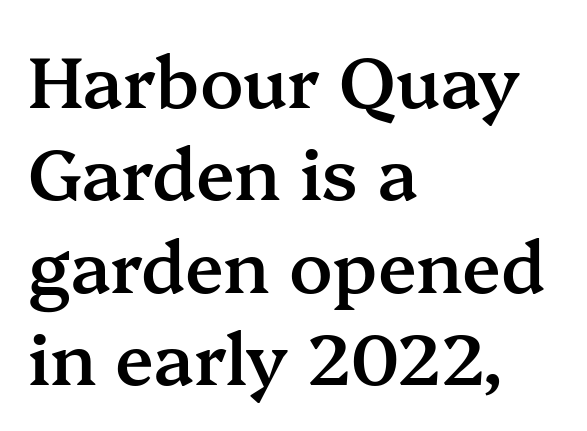
Q: Is the text bold? A: Semi-bold.
Q: Is the text italic (slanted)? A: No, it is upright.
Q: Is the typeface a serif or a sans-serif typeface? A: Serif.
Q: Is the text underlined? A: No.
Q: How is the paragraph aligned? A: Left-aligned.
Q: Is the spacing between letters normal or unusually wide? A: Normal.
Q: Is the spacing between lines tight, normal or loose? A: Normal.
Q: Width (condensed, normal, or wide)? A: Normal.
Q: Stroke contrast? A: Medium.
Q: x-height? A: Medium.
Q: Monospaced? A: No.
